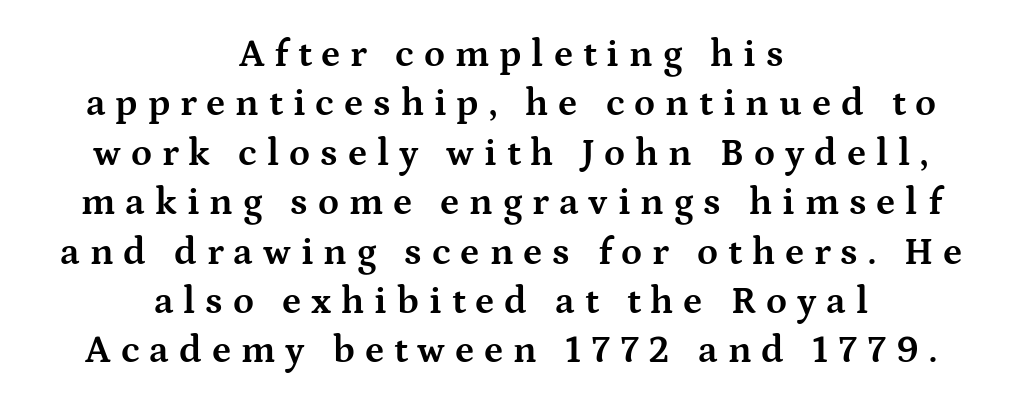
Anything drawn beneath the words? Only blank space. These lines were composed using upright roman letters. The face used here is proportionally spaced, like ordinary book or web type. Classification — serif. The font is running at its bold setting.
